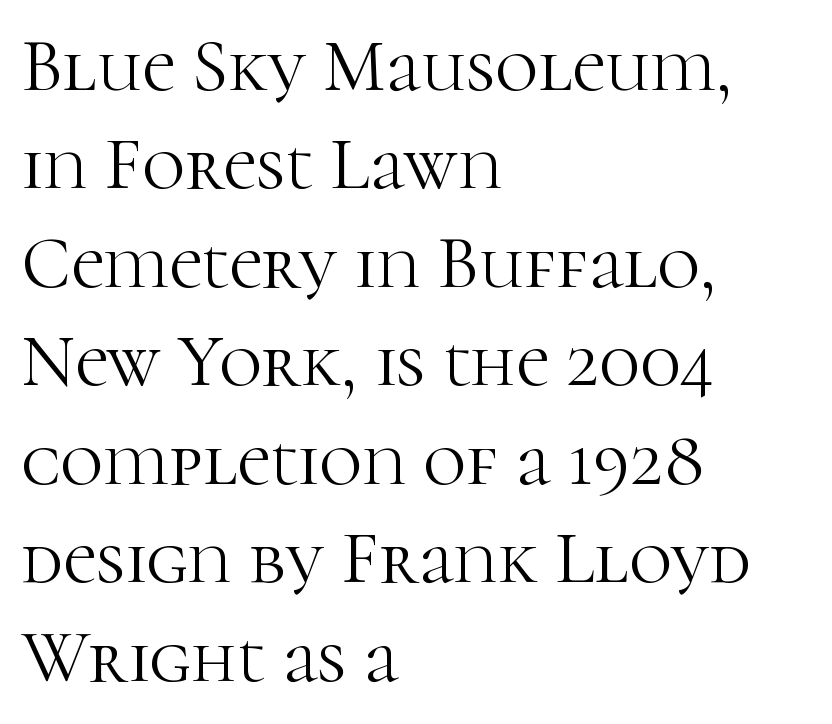
{"serif": "yes", "italic": "no", "bold": "no", "weight": "light", "width": "normal", "stroke_contrast": "high", "x_height": "medium", "monospaced": "no", "underline": "no", "align": "left", "line_spacing": "normal", "line_spacing_ratio": 1.33, "letter_spacing": "normal", "letter_spacing_em": 0.0, "glyph_px": 74}
